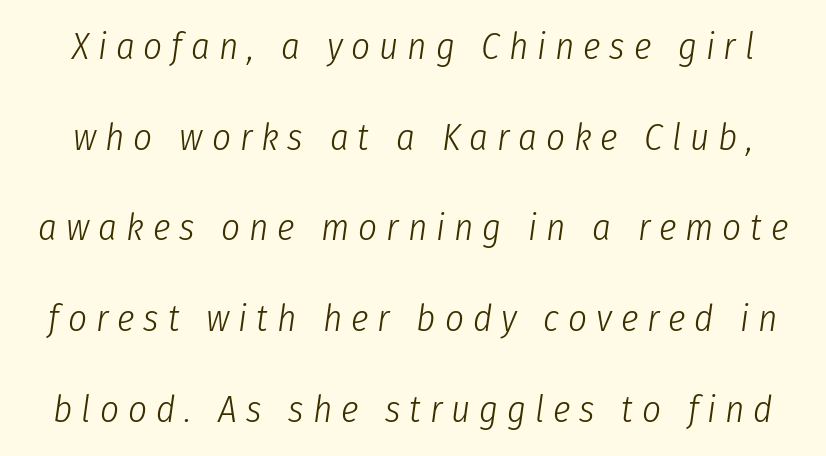
Weight: not bold — regular or lighter. A clean baseline with only descenders dipping below it. The face used here has a pronounced slope to its letters. Honestly, the rows look like they've been pulled way apart.
